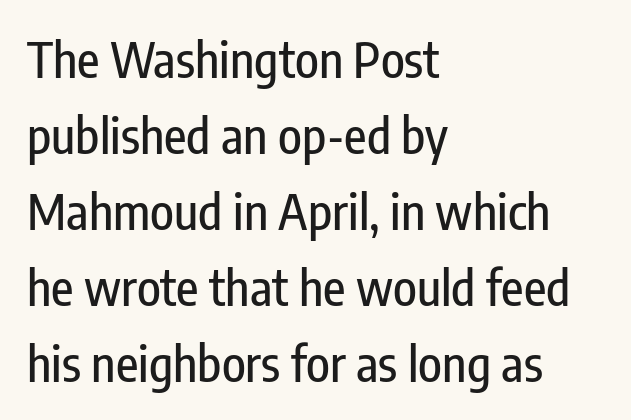
Q: Is the text italic (slanted)? A: No, it is upright.
Q: Is the typeface a serif or a sans-serif typeface? A: Sans-serif.
Q: Is the text underlined? A: No.
Q: How is the paragraph aligned? A: Left-aligned.
Q: Is the spacing between letters normal or unusually wide? A: Normal.
Q: Is the spacing between lines tight, normal or loose? A: Normal.
Q: Width (condensed, normal, or wide)? A: Condensed.
Q: Stroke contrast? A: Low.
Q: x-height? A: Medium.
Q: Monospaced? A: No.
